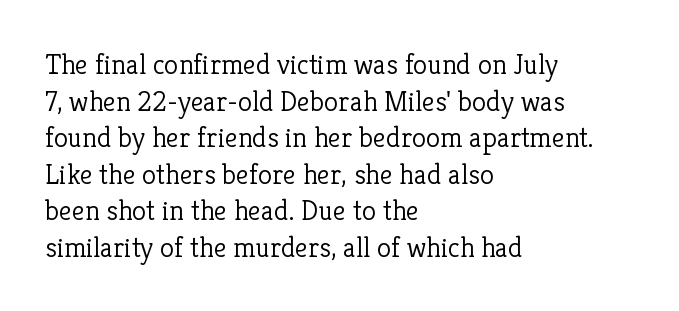
Q: Is the text bold? A: No.
Q: Is the text italic (slanted)? A: No, it is upright.
Q: Is the typeface a serif or a sans-serif typeface? A: Serif.
Q: Is the text underlined? A: No.
Q: How is the paragraph aligned? A: Left-aligned.
Q: Is the spacing between letters normal or unusually wide? A: Normal.
Q: Is the spacing between lines tight, normal or loose? A: Normal.
Q: Width (condensed, normal, or wide)? A: Normal.
Q: Stroke contrast? A: Low.
Q: x-height? A: Medium.
Q: Monospaced? A: No.
